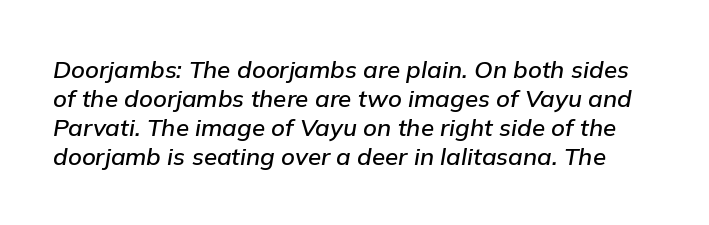
The image shows 24 px text type, italic (leaning right); set line spacing 1.21x, normal letter spacing, not underlined.
